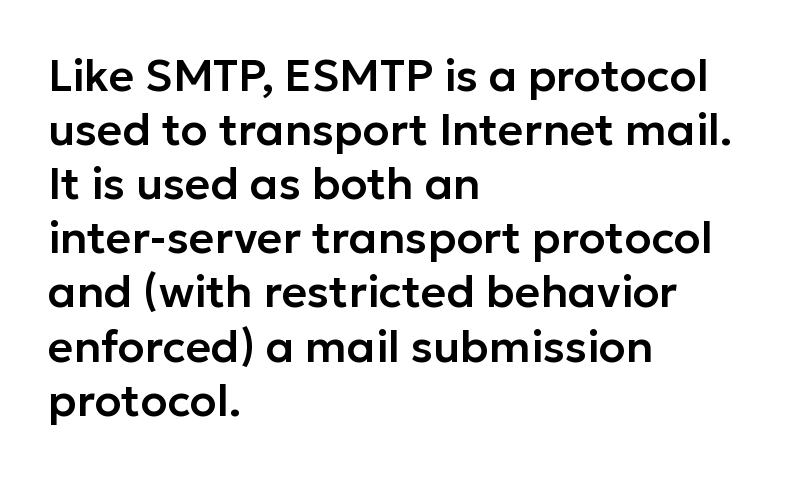
The image shows 44 px sans-serif type, upright; set left-aligned, line spacing 1.23x, normal letter spacing, not underlined; low stroke contrast and a medium x-height.
